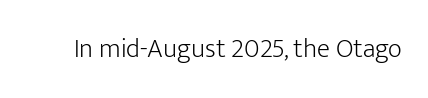
{"italic": "no", "bold": "no", "underline": "no", "letter_spacing": "normal", "letter_spacing_em": 0.0, "glyph_px": 27}
